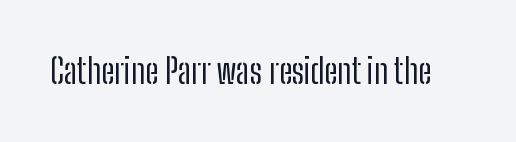
Q: Is the text bold? A: No.
Q: Is the text italic (slanted)? A: No, it is upright.
Q: Is the typeface a serif or a sans-serif typeface? A: Sans-serif.
Q: Is the text underlined? A: No.
Q: Is the spacing between letters normal or unusually wide? A: Normal.
Q: Width (condensed, normal, or wide)? A: Condensed.
Q: Stroke contrast? A: Low.
Q: x-height? A: Medium.
Q: Monospaced? A: No.
